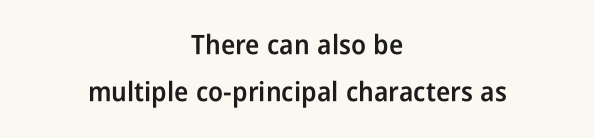
{"italic": "no", "bold": "semi", "underline": "no", "align": "center", "line_spacing_ratio": 1.74, "letter_spacing": "normal", "letter_spacing_em": 0.0, "glyph_px": 27}
